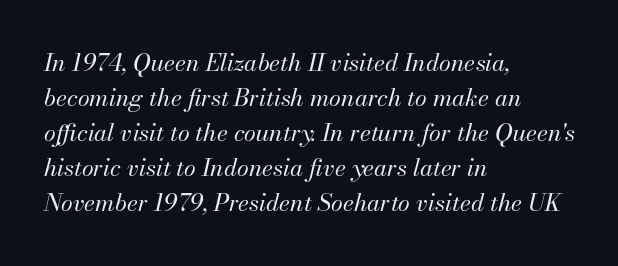
The image shows 24 px text type, italic (leaning right); set left-aligned, normal line spacing (1.46x), normal letter spacing, not underlined.
